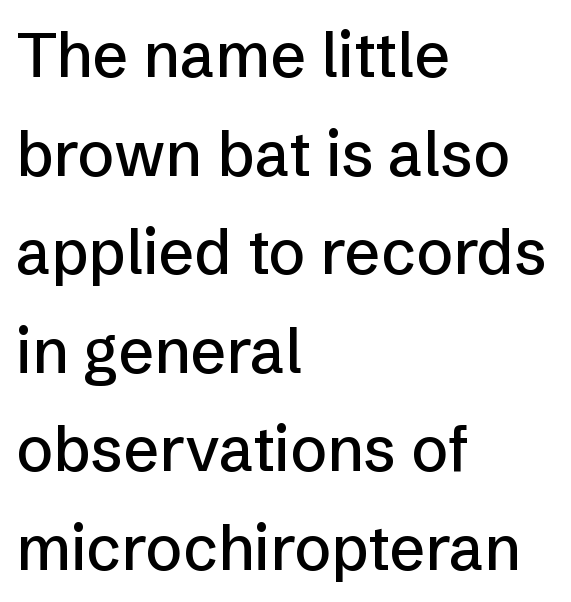
The image shows 62 px sans-serif type, upright; set left-aligned, normal line spacing (1.59x), normal letter spacing, not underlined; low stroke contrast and a medium x-height.
